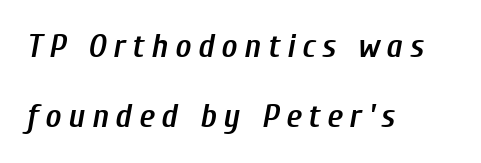
Character widths vary here, with narrow letters taking less room than wide ones. Tracking here is generous; glyphs stand well apart from one another. The compositor pushed each line to the left boundary. A typesetter would call this leading open, well beyond the default.
